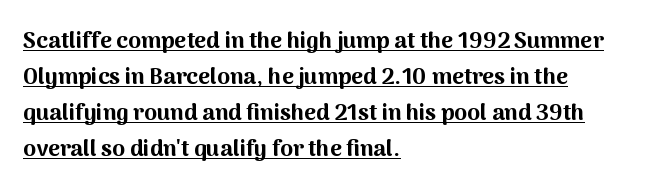
Glyph-to-glyph distance matches everyday printed text. The face used here has the dense, thick strokes of a bold. Rendered with straight, roman letterforms. Is the block centered? No — it sits flush against the left margin.
